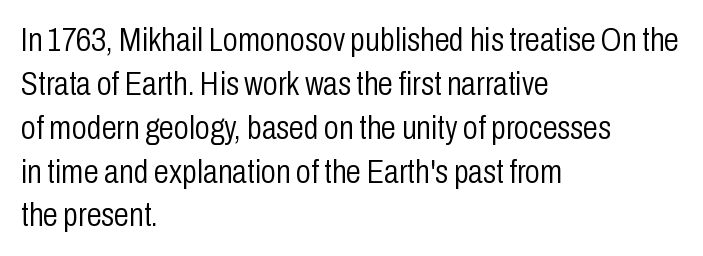
The image shows 34 px light, condensed sans-serif type, upright; set left-aligned, normal line spacing (1.29x), normal letter spacing, not underlined; low stroke contrast and a medium x-height.
